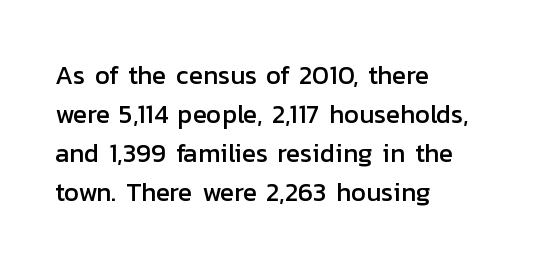
Q: Is the text italic (slanted)? A: No, it is upright.
Q: Is the text underlined? A: No.
Q: How is the paragraph aligned? A: Left-aligned.
Q: Is the spacing between letters normal or unusually wide? A: Normal.
Q: Is the spacing between lines tight, normal or loose? A: Normal.
